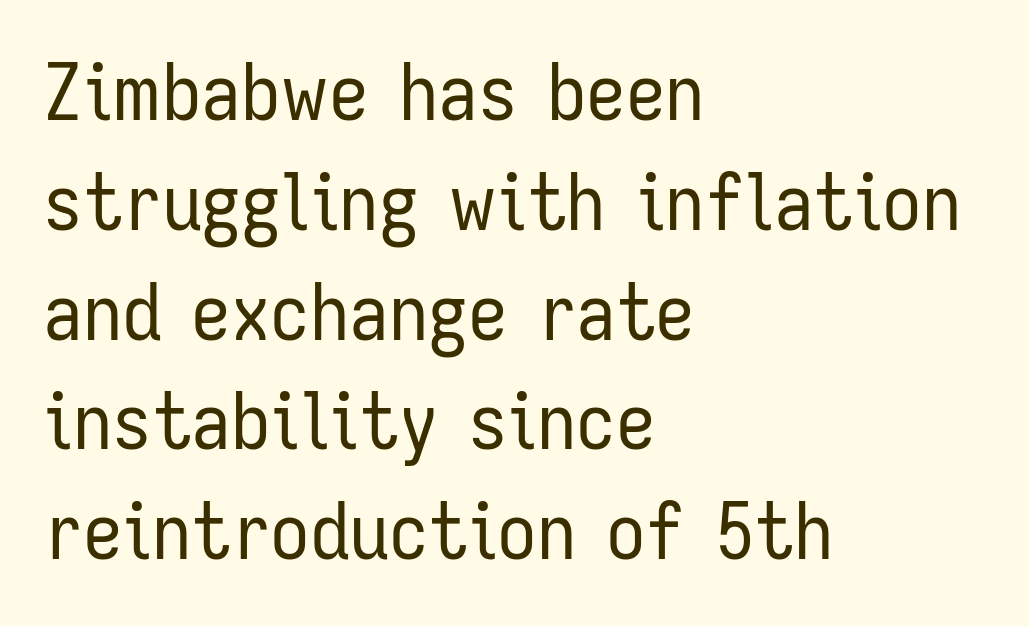
{"serif": "no", "italic": "no", "bold": "no", "weight": "regular", "width": "condensed", "stroke_contrast": "low", "x_height": "medium", "monospaced": "no", "underline": "no", "align": "left", "line_spacing": "normal", "line_spacing_ratio": 1.39, "letter_spacing": "normal", "letter_spacing_em": 0.0, "glyph_px": 79}
